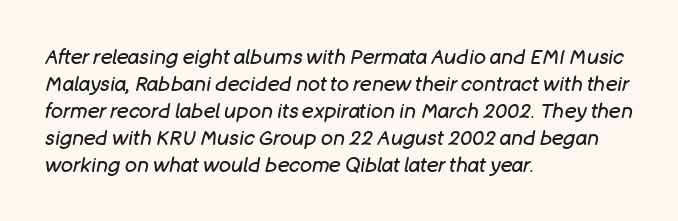
The image shows 20 px text type, italic (leaning right); set left-aligned, normal line spacing (1.35x), normal letter spacing, not underlined.
